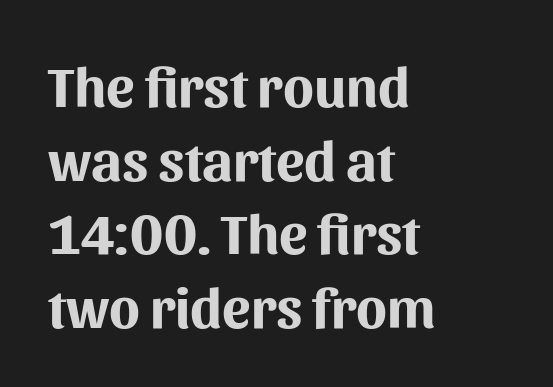
Q: Is the text bold? A: Yes.
Q: Is the text italic (slanted)? A: No, it is upright.
Q: Is the typeface a serif or a sans-serif typeface? A: Sans-serif.
Q: Is the text underlined? A: No.
Q: How is the paragraph aligned? A: Left-aligned.
Q: Is the spacing between letters normal or unusually wide? A: Normal.
Q: Is the spacing between lines tight, normal or loose? A: Normal.
Q: Width (condensed, normal, or wide)? A: Normal.
Q: Stroke contrast? A: Medium.
Q: x-height? A: Medium.
Q: Monospaced? A: No.
